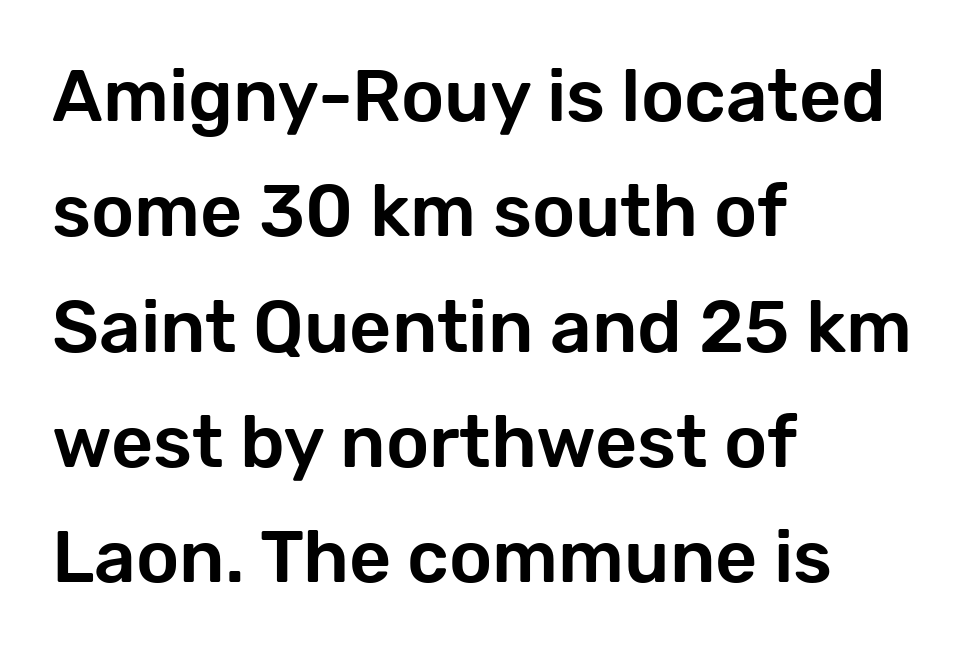
{"serif": "no", "italic": "no", "width": "normal", "stroke_contrast": "low", "x_height": "medium", "monospaced": "no", "underline": "no", "align": "left", "line_spacing": "normal", "line_spacing_ratio": 1.58, "letter_spacing": "normal", "letter_spacing_em": 0.0, "glyph_px": 73}
